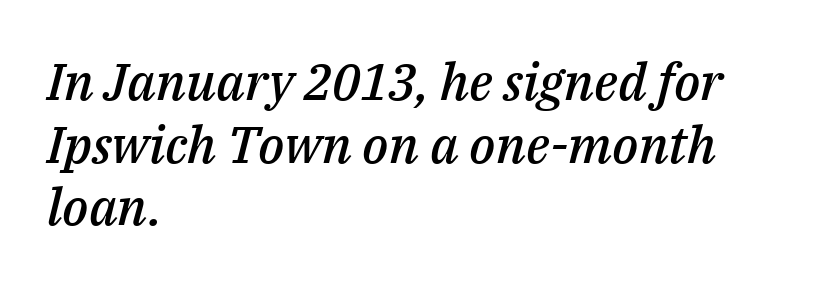
The image shows 51 px semibold type, italic (leaning right); set left-aligned, line spacing 1.23x, normal letter spacing, not underlined; medium stroke contrast and a medium x-height.
